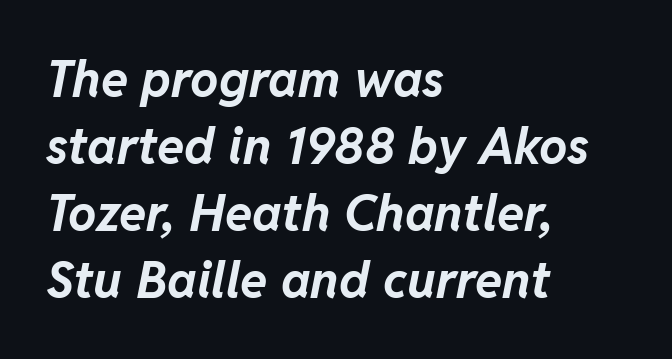
{"italic": "yes", "lean": "right", "slant_degrees": 11, "bold": "yes", "weight": "bold", "width": "normal", "stroke_contrast": "low", "x_height": "medium", "monospaced": "no", "underline": "no", "align": "left", "line_spacing": "normal", "line_spacing_ratio": 1.34, "letter_spacing": "normal", "letter_spacing_em": 0.0, "glyph_px": 50}
